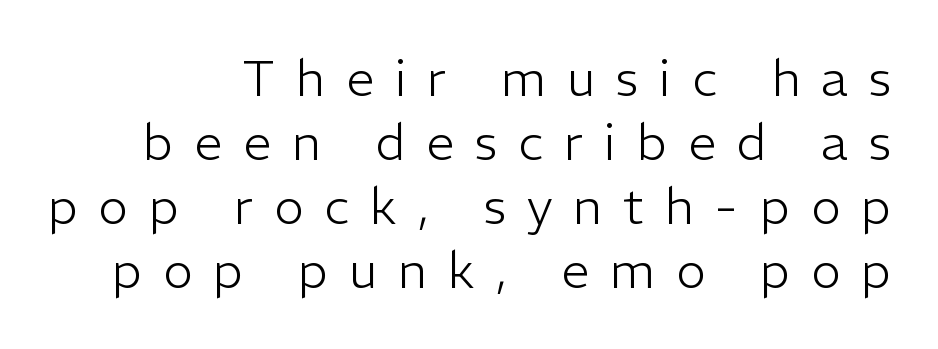
The image shows 50 px light sans-serif type, upright; set right-aligned, normal line spacing (1.28x), unusually wide letter spacing (+0.42 em), not underlined; low stroke contrast and a medium x-height.
